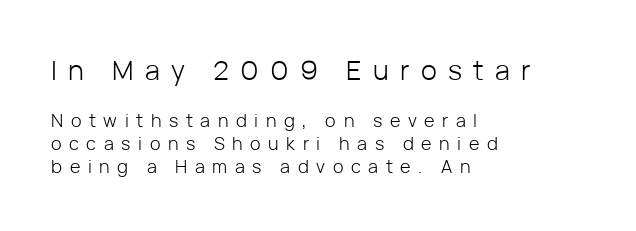
{"italic": "no", "bold": "no", "underline": "no", "align": "left", "line_spacing": "normal", "line_spacing_ratio": 1.28, "letter_spacing": "wide", "letter_spacing_em": 0.42, "larger_block": "first", "size_ratio": 1.5, "glyph_px": 27}
